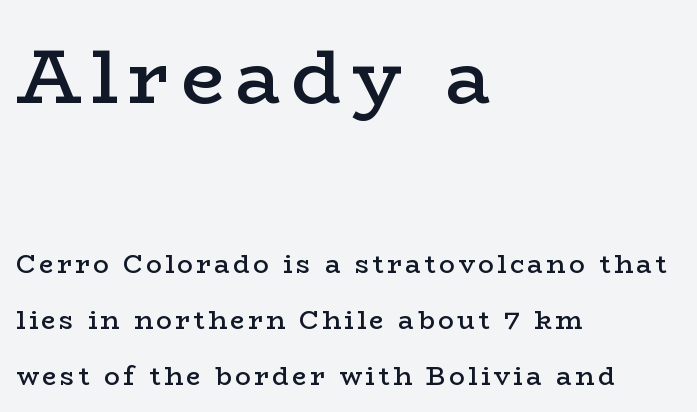
The image shows 77 px semibold, wide serif type, upright; set left-aligned, loose line spacing (2.15x), not underlined; the first (top) block is 2.96x larger; low stroke contrast and a medium x-height.
